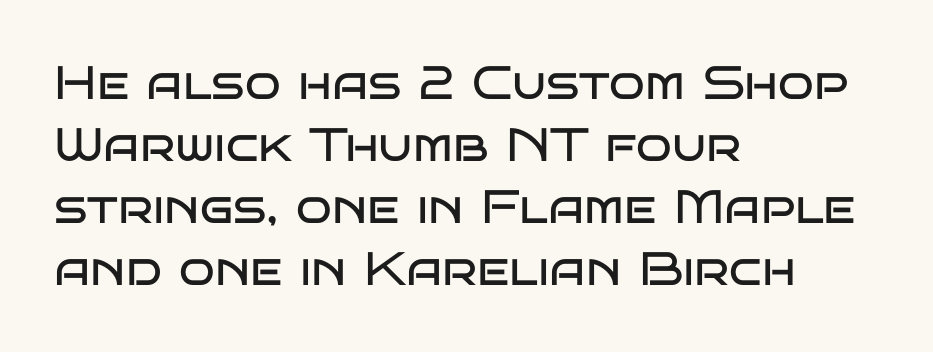
Q: Is the text bold? A: No.
Q: Is the text italic (slanted)? A: No, it is upright.
Q: Is the typeface a serif or a sans-serif typeface? A: Sans-serif.
Q: Is the text underlined? A: No.
Q: How is the paragraph aligned? A: Left-aligned.
Q: Is the spacing between letters normal or unusually wide? A: Normal.
Q: Is the spacing between lines tight, normal or loose? A: Normal.
Q: Width (condensed, normal, or wide)? A: Wide.
Q: Stroke contrast? A: Low.
Q: x-height? A: Large.
Q: Monospaced? A: No.
